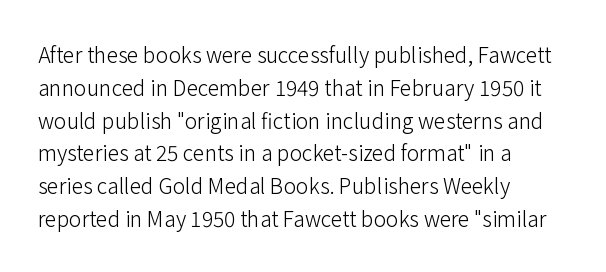
The image shows 21 px text type, upright; set left-aligned, normal line spacing (1.56x), normal letter spacing, not underlined.
